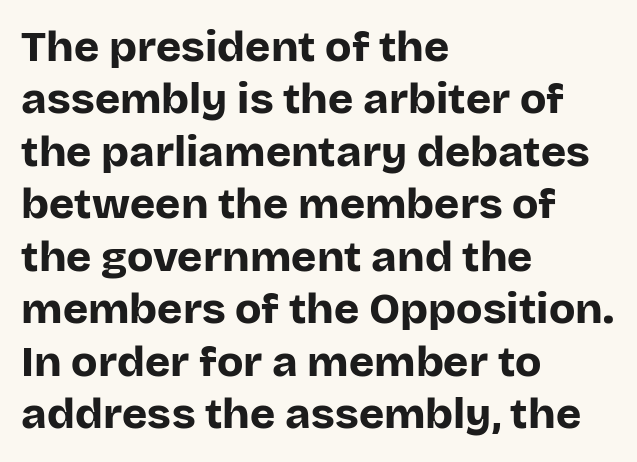
{"serif": "no", "italic": "no", "bold": "yes", "weight": "bold", "width": "normal", "stroke_contrast": "low", "x_height": "large", "monospaced": "no", "underline": "no", "align": "left", "line_spacing_ratio": 1.22, "letter_spacing": "normal", "letter_spacing_em": 0.0, "glyph_px": 43}
